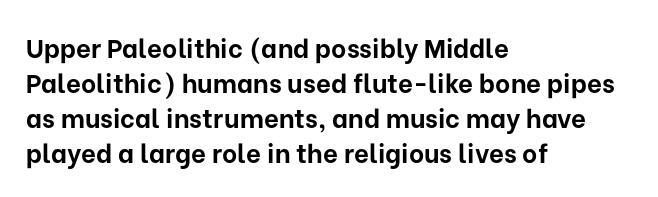
Q: Is the text bold? A: Yes.
Q: Is the text italic (slanted)? A: No, it is upright.
Q: Is the text underlined? A: No.
Q: How is the paragraph aligned? A: Left-aligned.
Q: Is the spacing between letters normal or unusually wide? A: Normal.
Q: Is the spacing between lines tight, normal or loose? A: Normal.
